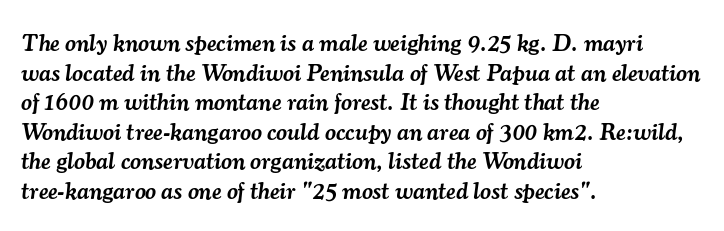
The image shows 24 px text type, italic (leaning right); set left-aligned, line spacing 1.23x, normal letter spacing, not underlined.
